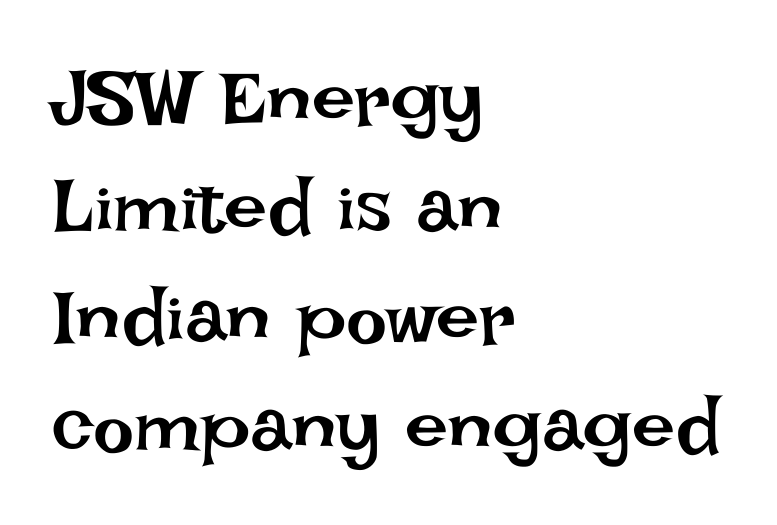
Q: Is the text bold? A: No.
Q: Is the text italic (slanted)? A: No, it is upright.
Q: Is the text underlined? A: No.
Q: How is the paragraph aligned? A: Left-aligned.
Q: Is the spacing between letters normal or unusually wide? A: Normal.
Q: Is the spacing between lines tight, normal or loose? A: Normal.
Q: Width (condensed, normal, or wide)? A: Normal.
Q: Stroke contrast? A: Low.
Q: x-height? A: Large.
Q: Monospaced? A: No.
